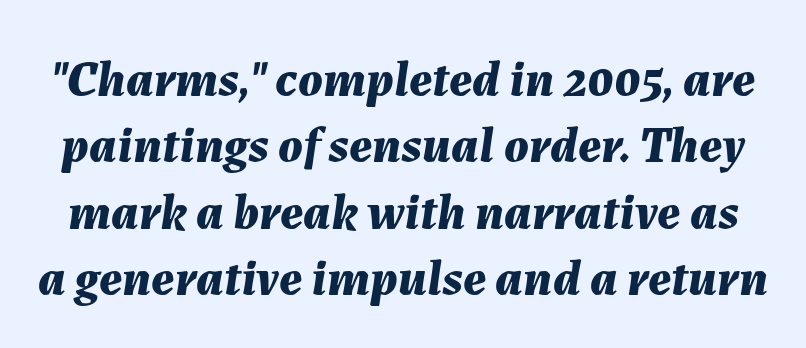
Q: Is the text bold? A: Yes.
Q: Is the text italic (slanted)? A: Yes, it leans right by about 7 degrees.
Q: Is the text underlined? A: No.
Q: Is the spacing between letters normal or unusually wide? A: Normal.
Q: Is the spacing between lines tight, normal or loose? A: Normal.
Q: Width (condensed, normal, or wide)? A: Normal.
Q: Stroke contrast? A: Medium.
Q: x-height? A: Medium.
Q: Monospaced? A: No.
